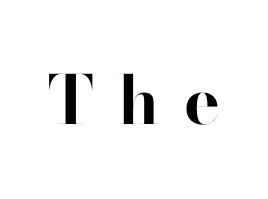
{"serif": "no", "italic": "no", "bold": "yes", "weight": "bold", "width": "normal", "stroke_contrast": "high", "x_height": "small", "monospaced": "no", "underline": "no", "letter_spacing": "wide", "letter_spacing_em": 0.37, "glyph_px": 67}
